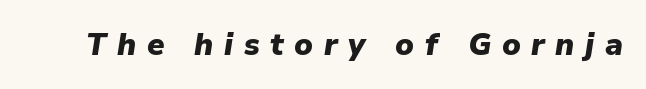
Q: Is the text bold? A: Yes.
Q: Is the text italic (slanted)? A: Yes, it leans right by about 9 degrees.
Q: Is the text underlined? A: No.
Q: Is the spacing between letters normal or unusually wide? A: Unusually wide.
Q: Width (condensed, normal, or wide)? A: Normal.
Q: Stroke contrast? A: Low.
Q: x-height? A: Medium.
Q: Monospaced? A: No.
